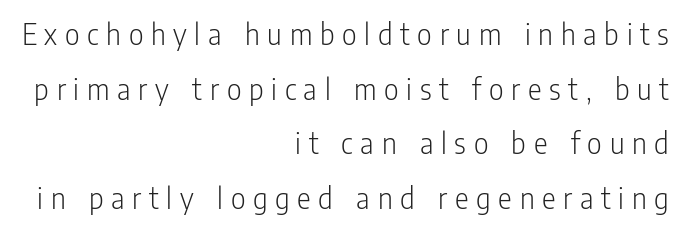
The image shows 32 px light, condensed sans-serif type, upright; set right-aligned, line spacing 1.71x, unusually wide letter spacing (+0.24 em), not underlined; low stroke contrast and a medium x-height.
